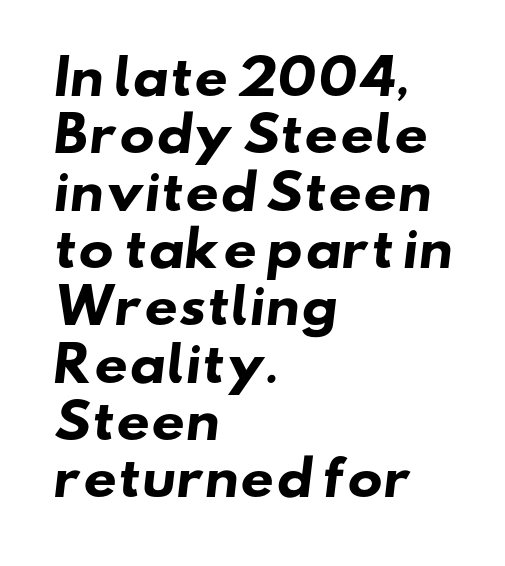
Look at the stroke-to-counter ratio: heavy, a bold. The letters sit at their default tracking, neither squeezed nor spread. Descenders hang freely into open space. These lines are set flush left with a ragged right edge.
